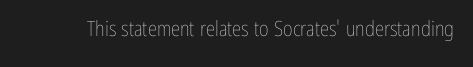
The image shows 21 px text type, upright; set normal letter spacing, not underlined.
